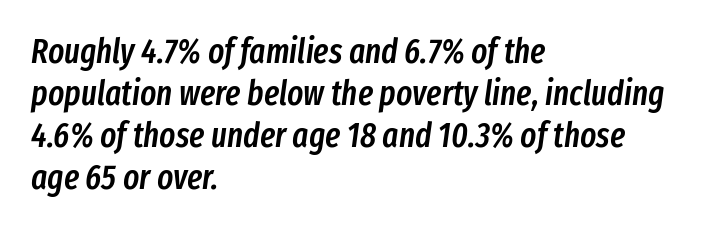
A typesetter would call this zero additional tracking. Each letter keeps its own natural width here, so spacing adapts to shape. What weight is shown? A semibold, between regular and bold. The font's italic variant was chosen for this text.
